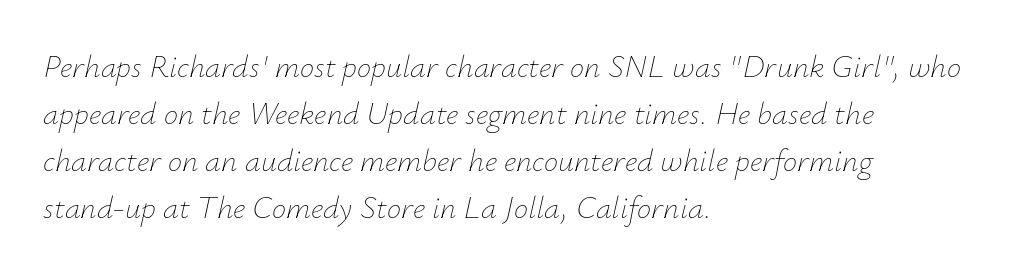
{"italic": "yes", "lean": "right", "slant_degrees": 12, "bold": "no", "weight": "thin", "width": "normal", "stroke_contrast": "low", "x_height": "small", "monospaced": "no", "underline": "no", "align": "left", "line_spacing": "normal", "line_spacing_ratio": 1.47, "letter_spacing": "normal", "letter_spacing_em": 0.0, "glyph_px": 32}
